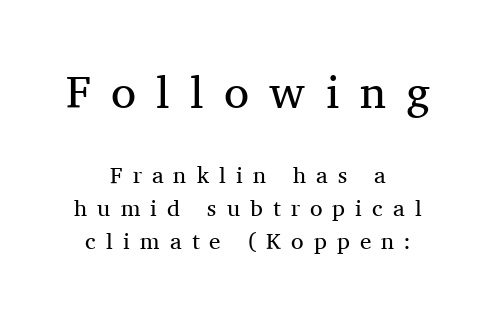
The image shows 46 px regular-weight serif type, upright; set centered, normal line spacing (1.44x), unusually wide letter spacing (+0.44 em), not underlined; the first (top) block is 2.0x larger; medium stroke contrast and a medium x-height.
